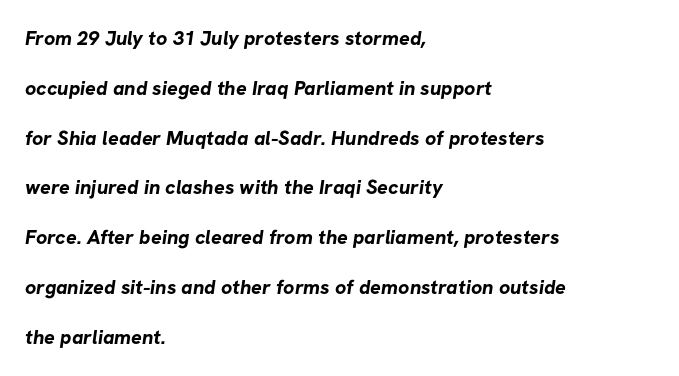
{"bold": "yes", "underline": "no", "align": "left", "line_spacing": "loose", "line_spacing_ratio": 2.49, "letter_spacing": "normal", "letter_spacing_em": 0.0, "glyph_px": 20}
